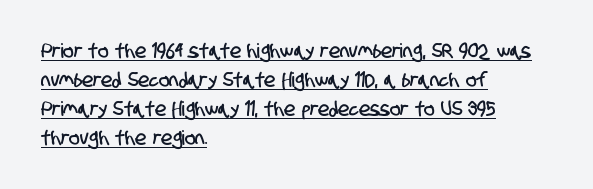
{"underline": "yes", "align": "left", "line_spacing": "normal", "line_spacing_ratio": 1.45, "letter_spacing": "normal", "letter_spacing_em": 0.0, "glyph_px": 20}
